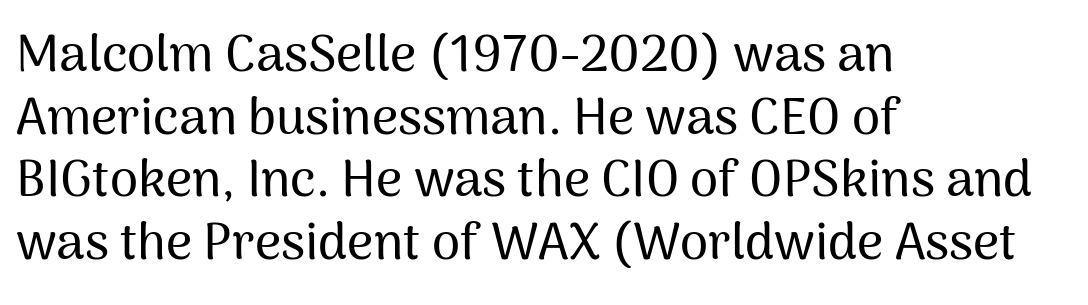
The image shows 51 px sans-serif type, upright; set left-aligned, line spacing 1.23x, normal letter spacing, not underlined; medium stroke contrast and a medium x-height.
